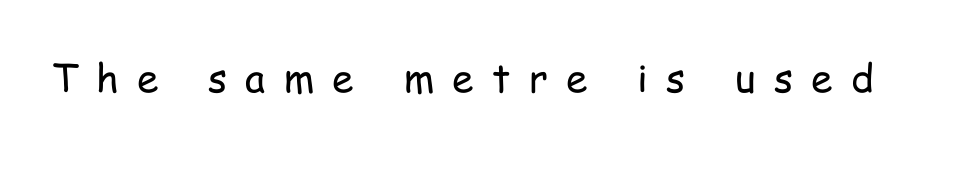
{"serif": "no", "italic": "no", "bold": "no", "weight": "regular", "width": "condensed", "stroke_contrast": "low", "x_height": "medium", "monospaced": "no", "underline": "no", "letter_spacing": "wide", "letter_spacing_em": 0.47, "glyph_px": 39}
